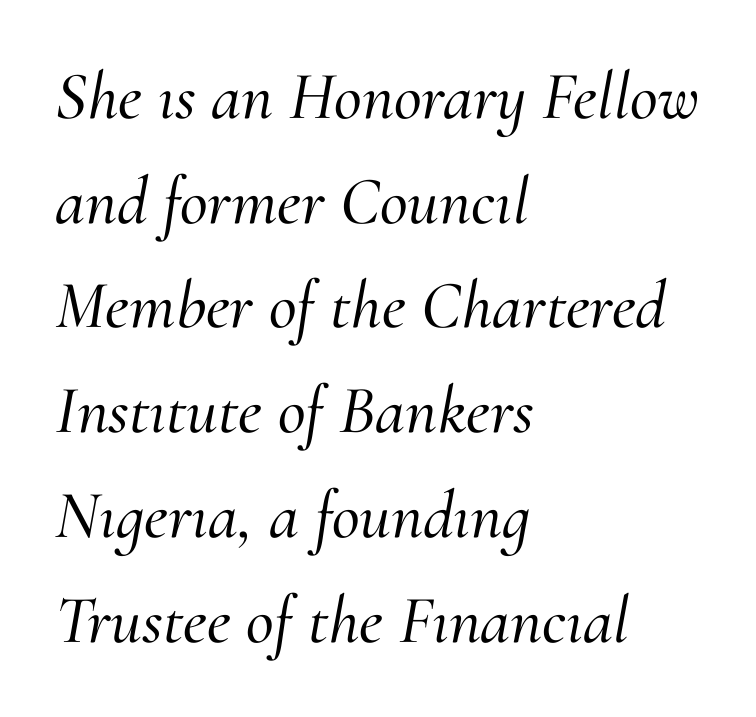
{"serif": "yes", "italic": "yes", "lean": "right", "slant_degrees": 10, "width": "normal", "stroke_contrast": "medium", "x_height": "small", "monospaced": "no", "underline": "no", "align": "left", "line_spacing": "normal", "line_spacing_ratio": 1.54, "letter_spacing": "normal", "letter_spacing_em": 0.0, "glyph_px": 68}
